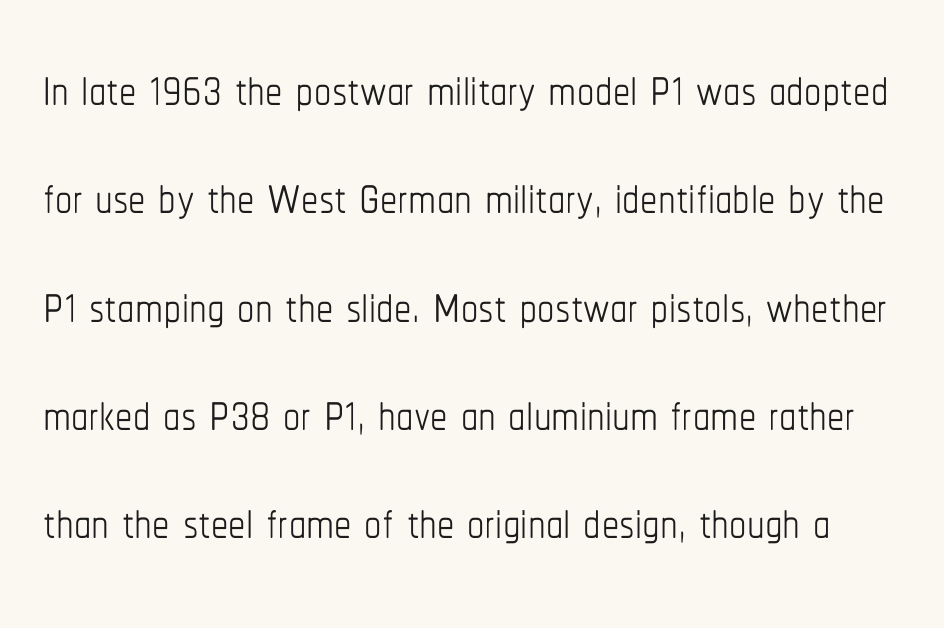
The image shows 69 px thin, condensed type, upright; set normal line spacing (1.57x), normal letter spacing, not underlined; low stroke contrast and a medium x-height.
